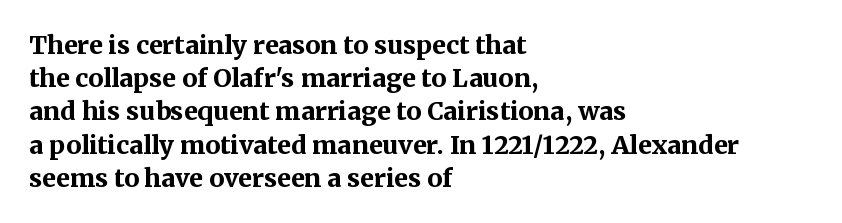
The image shows 25 px bold type, upright; set left-aligned, normal line spacing (1.33x), normal letter spacing, not underlined.
